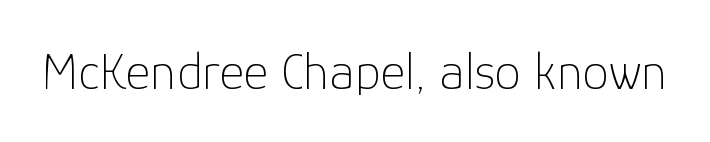
The image shows 53 px thin sans-serif type, upright; set normal letter spacing, not underlined; low stroke contrast and a medium x-height.
